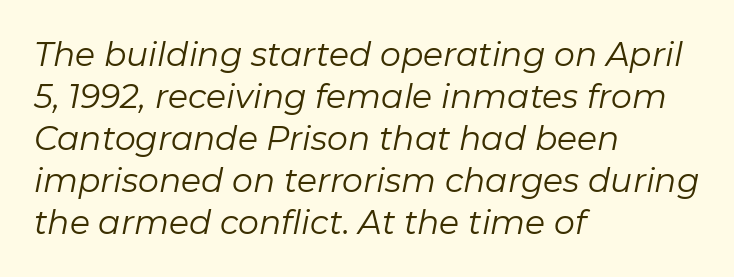
The image shows 33 px regular-weight type, italic (leaning right); set left-aligned, normal line spacing (1.27x), normal letter spacing, not underlined; low stroke contrast and a medium x-height.
